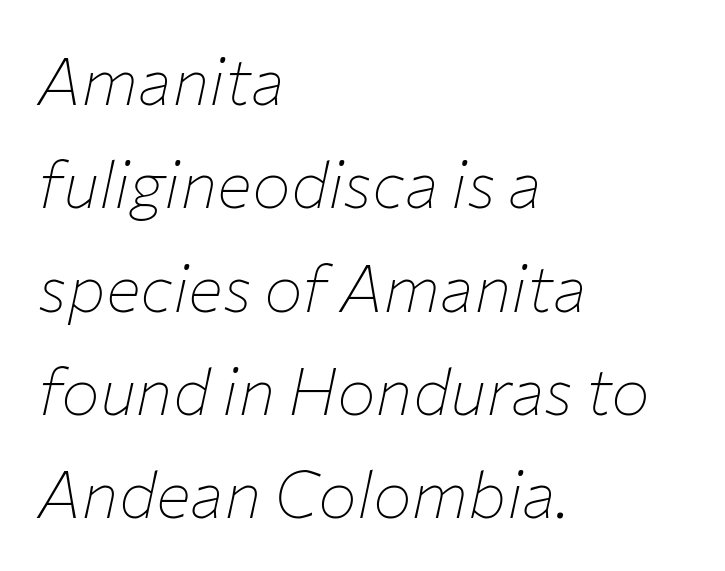
The line texture is even and compact thanks to regular tracking. Compared with typical paragraphs, the rows here are spaced about the same. The glyphs look as if they've been sheared to an angle. Where is the straight margin? On the left.
